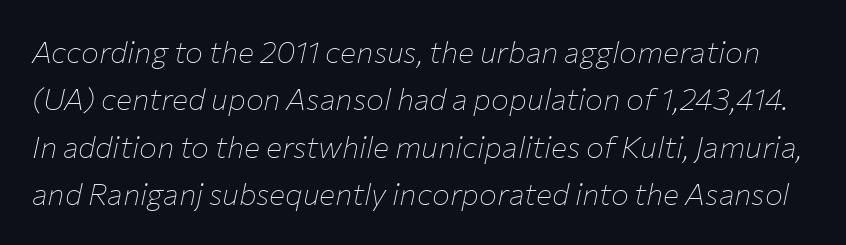
{"italic": "yes", "lean": "right", "slant_degrees": 12, "bold": "no", "weight": "thin", "width": "normal", "stroke_contrast": "low", "x_height": "medium", "monospaced": "no", "underline": "no", "line_spacing": "normal", "line_spacing_ratio": 1.58, "letter_spacing": "normal", "letter_spacing_em": 0.0, "glyph_px": 30}
